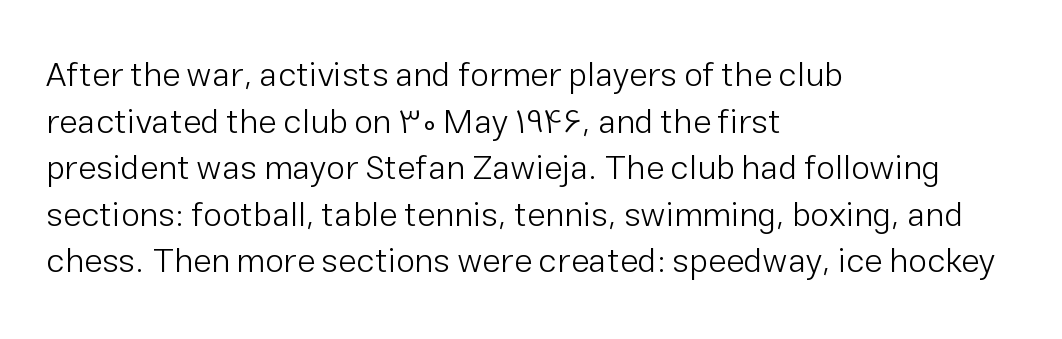
Q: Is the text bold? A: No.
Q: Is the text italic (slanted)? A: No, it is upright.
Q: Is the typeface a serif or a sans-serif typeface? A: Sans-serif.
Q: Is the text underlined? A: No.
Q: How is the paragraph aligned? A: Left-aligned.
Q: Is the spacing between letters normal or unusually wide? A: Normal.
Q: Is the spacing between lines tight, normal or loose? A: Normal.
Q: Width (condensed, normal, or wide)? A: Normal.
Q: Stroke contrast? A: Low.
Q: x-height? A: Medium.
Q: Monospaced? A: No.
